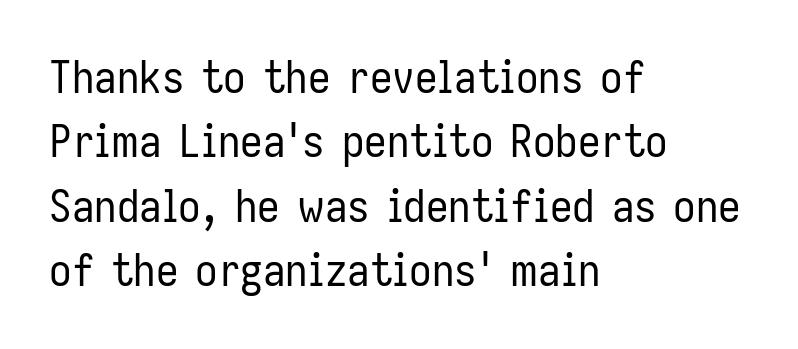
The image shows 45 px regular-weight, condensed sans-serif type, upright; set left-aligned, normal line spacing (1.43x), normal letter spacing, not underlined; low stroke contrast and a medium x-height.
